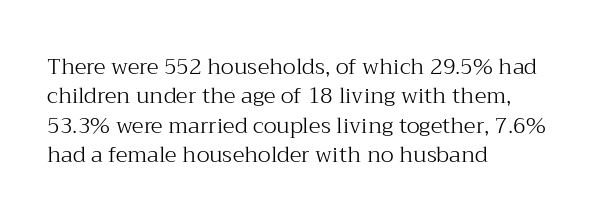
{"italic": "no", "bold": "no", "underline": "no", "align": "left", "line_spacing": "normal", "line_spacing_ratio": 1.34, "letter_spacing": "normal", "letter_spacing_em": 0.0, "glyph_px": 22}
